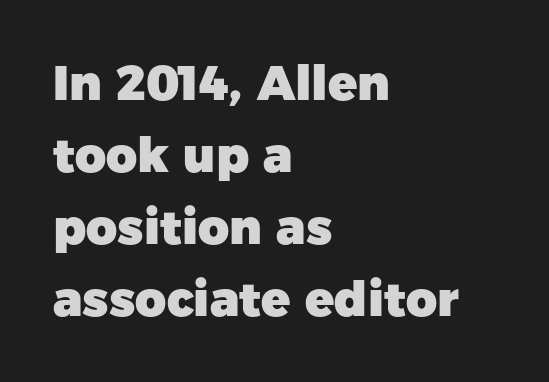
The image shows 48 px heavy sans-serif type, upright; set left-aligned, normal line spacing (1.5x), normal letter spacing, not underlined; low stroke contrast and a medium x-height.
